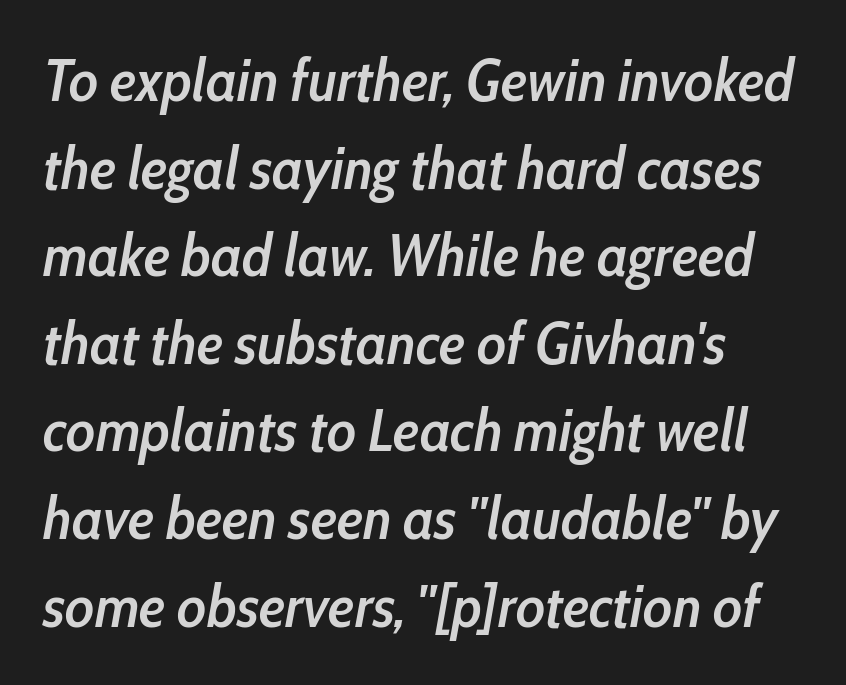
This rendering uses left alignment, leaving the right contour irregular. Summary of weight: moderately heavy, a semibold. The text carries the slant typical of an italic or oblique font. Rule under the text: the space is simply empty. The rows are spaced the way most documents space them. The letters advance in unequal steps, a hallmark of proportional type.
